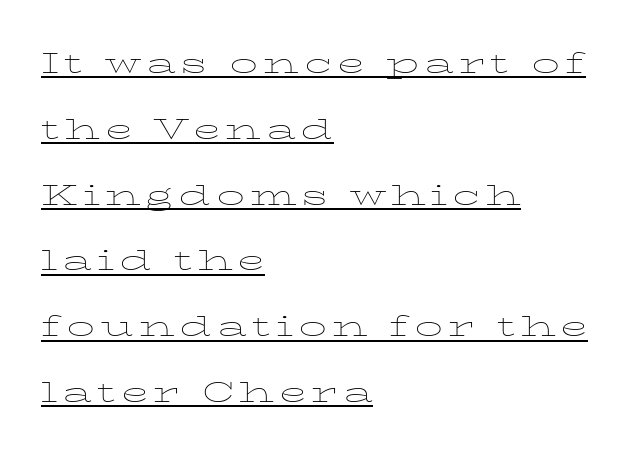
The image shows 28 px thin, wide serif type, upright; set left-aligned, loose line spacing (2.35x), underlined; low stroke contrast and a medium x-height.
